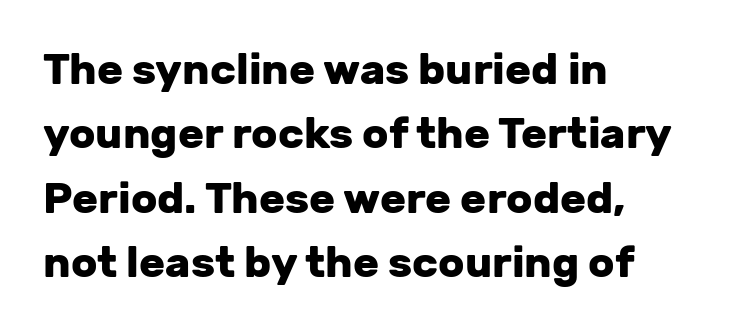
{"serif": "no", "italic": "no", "bold": "yes", "weight": "heavy", "width": "normal", "stroke_contrast": "low", "x_height": "medium", "monospaced": "no", "underline": "no", "align": "left", "line_spacing": "normal", "line_spacing_ratio": 1.5, "letter_spacing": "normal", "letter_spacing_em": 0.0, "glyph_px": 43}
